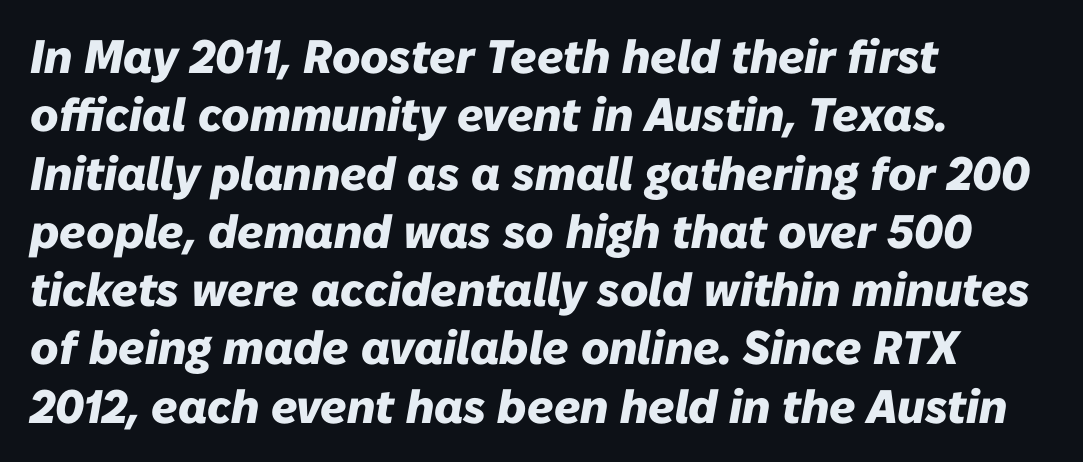
Visually the block forms a straight wall on the left and a jagged coastline on the right. Is this a fixed-width face? No — the glyphs have proportional, varying widths. Does the lettering tilt? It does — this is italic. The strip under each line holds only bare page. No extra tracking has been applied to these lines.
